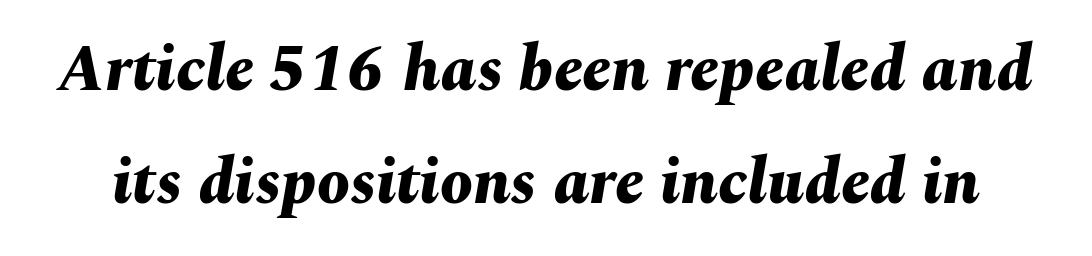
The image shows 65 px bold type, italic (leaning right); set line spacing 1.74x, normal letter spacing, not underlined; medium stroke contrast and a medium x-height.
